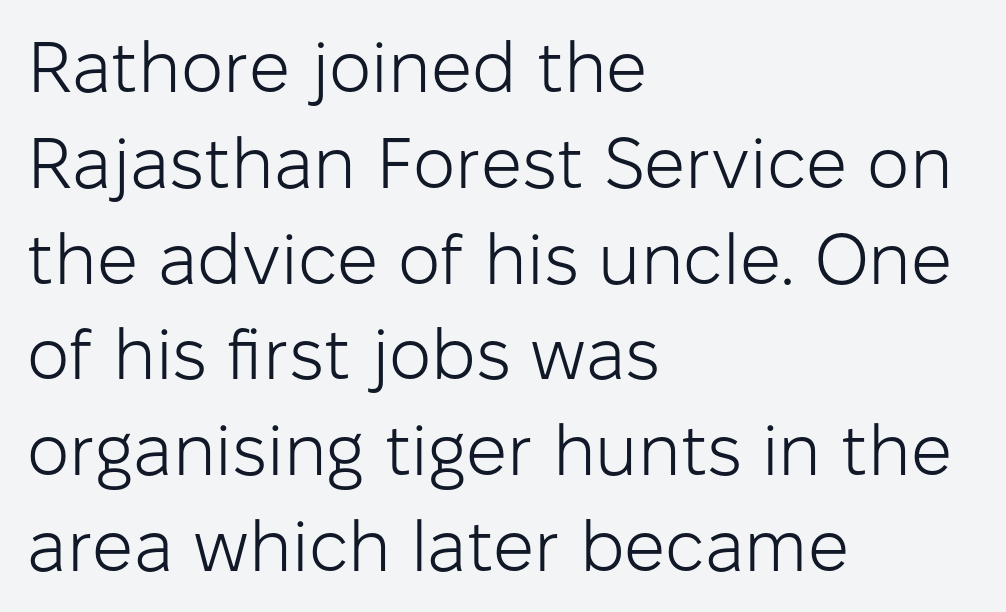
{"serif": "no", "italic": "no", "bold": "no", "weight": "light", "width": "normal", "stroke_contrast": "low", "x_height": "medium", "monospaced": "no", "underline": "no", "align": "left", "line_spacing": "normal", "line_spacing_ratio": 1.33, "letter_spacing": "normal", "letter_spacing_em": 0.0, "glyph_px": 72}
